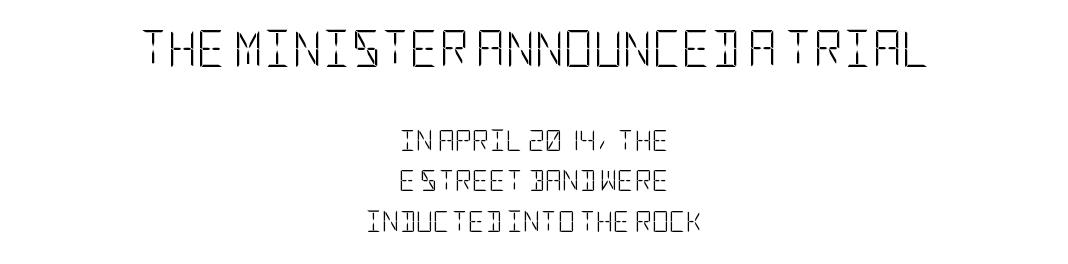
The image shows 36 px light, condensed sans-serif type, upright; set centered, loose line spacing (1.94x), normal letter spacing, not underlined; the first (top) block is 1.71x larger; low stroke contrast and a large x-height.
